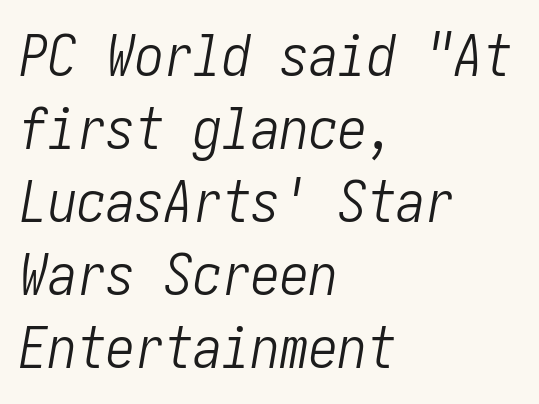
Left-aligned paragraph, ragged on the right. Reading down the column, the eye jumps a familiar distance to each next line. Italic: yes, the glyphs are oblique. The strokes carry an ordinary text weight at most. Glyph-to-glyph distance matches everyday printed text.
